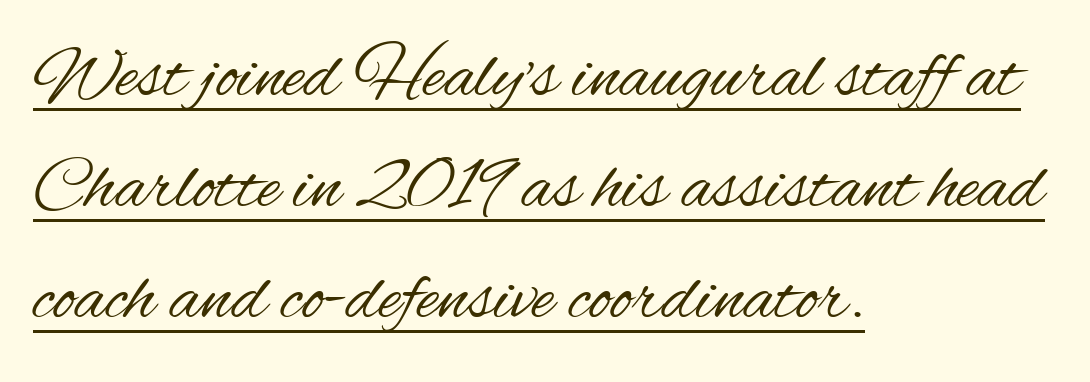
The image shows 75 px regular-weight, condensed sans-serif type; set left-aligned, normal line spacing (1.48x), normal letter spacing, underlined; medium stroke contrast and a small x-height.
